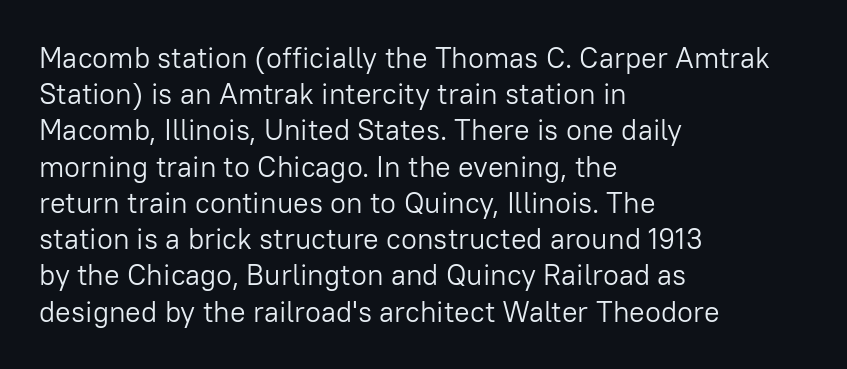
The space beneath each line is pristine and unruled. Between one letter and the next there's only the usual sliver of space. Casual observation: everything's shoved over to the left. Each new line begins a customary step beneath the previous one.
